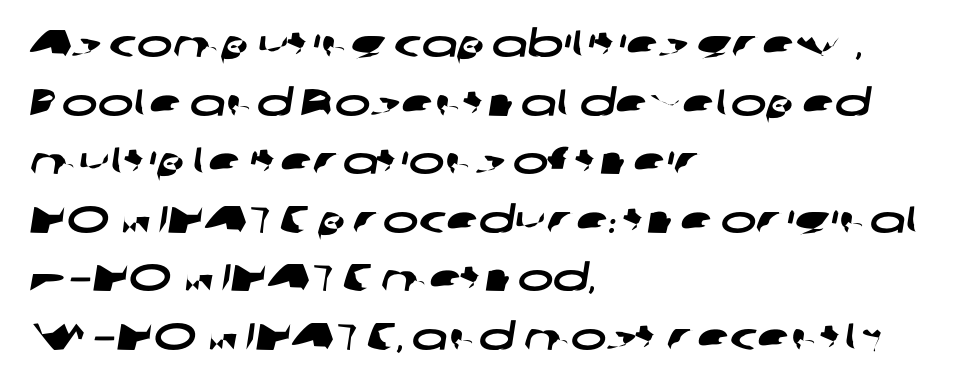
{"serif": "no", "width": "wide", "stroke_contrast": "low", "x_height": "medium", "monospaced": "no", "underline": "no", "align": "left", "line_spacing": "normal", "line_spacing_ratio": 1.54, "letter_spacing": "normal", "letter_spacing_em": 0.0, "glyph_px": 38}
